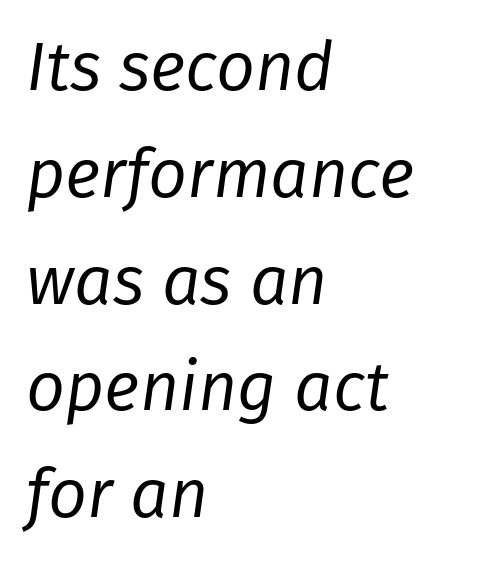
Q: Is the text bold? A: No.
Q: Is the text italic (slanted)? A: Yes, it leans right by about 8 degrees.
Q: Is the text underlined? A: No.
Q: How is the paragraph aligned? A: Left-aligned.
Q: Is the spacing between letters normal or unusually wide? A: Normal.
Q: Is the spacing between lines tight, normal or loose? A: Normal.
Q: Width (condensed, normal, or wide)? A: Normal.
Q: Stroke contrast? A: Low.
Q: x-height? A: Medium.
Q: Monospaced? A: No.
